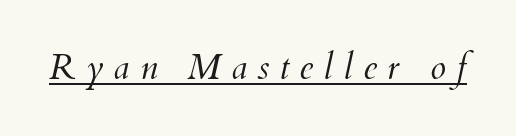
{"italic": "yes", "lean": "right", "slant_degrees": 12, "bold": "no", "weight": "light", "width": "normal", "stroke_contrast": "medium", "x_height": "small", "monospaced": "no", "underline": "yes", "letter_spacing": "wide", "letter_spacing_em": 0.28, "glyph_px": 36}
